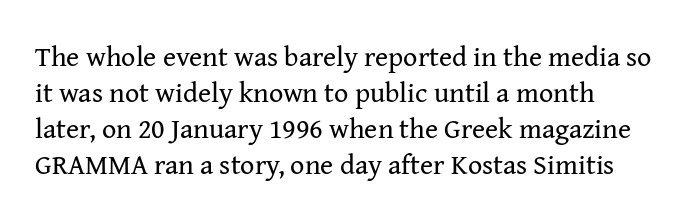
{"serif": "yes", "italic": "no", "bold": "no", "weight": "regular", "width": "normal", "stroke_contrast": "medium", "x_height": "medium", "monospaced": "no", "underline": "no", "align": "left", "line_spacing": "normal", "line_spacing_ratio": 1.28, "letter_spacing": "normal", "letter_spacing_em": 0.0, "glyph_px": 28}
